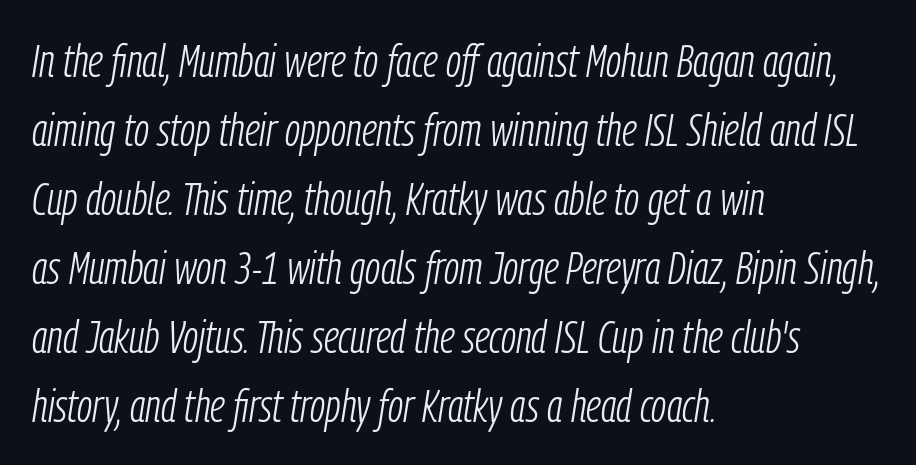
The image shows 46 px light, condensed type, italic (leaning right); set left-aligned, normal line spacing (1.5x), normal letter spacing, not underlined; low stroke contrast and a medium x-height.
